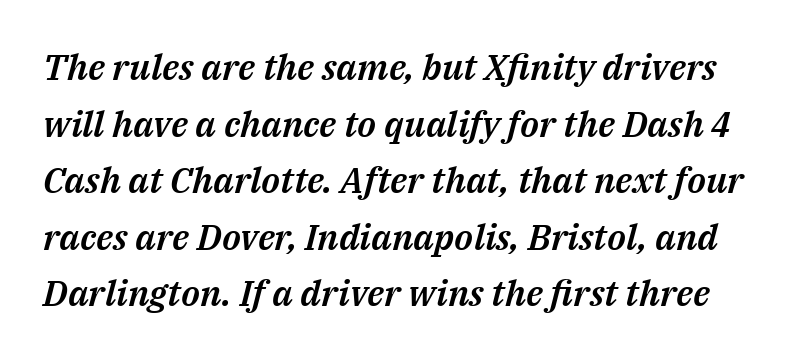
The line texture is even and compact thanks to regular tracking. The vertical gap from one line to the next is medium. The baseline area is clear. The rendering uses natural spacing where letterforms have individual widths.
